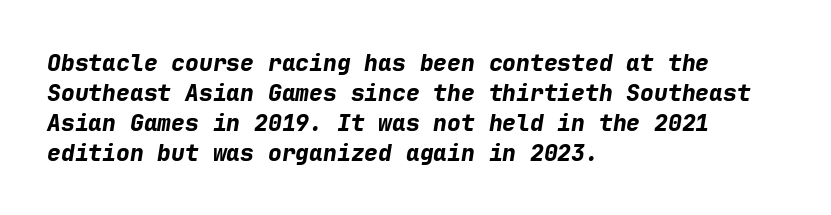
The image shows 23 px bold type, italic (leaning right); set left-aligned, normal line spacing (1.3x), normal letter spacing, not underlined.
